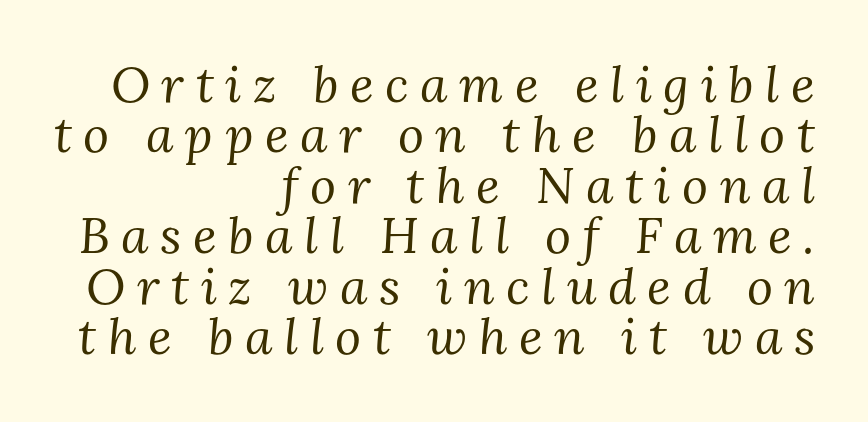
Q: Is the text bold? A: No.
Q: Is the text italic (slanted)? A: Yes, it leans right by about 3 degrees.
Q: Is the typeface a serif or a sans-serif typeface? A: Serif.
Q: Is the text underlined? A: No.
Q: How is the paragraph aligned? A: Right-aligned.
Q: Is the spacing between letters normal or unusually wide? A: Unusually wide.
Q: Is the spacing between lines tight, normal or loose? A: Tight.
Q: Width (condensed, normal, or wide)? A: Normal.
Q: Stroke contrast? A: Medium.
Q: x-height? A: Medium.
Q: Monospaced? A: No.
